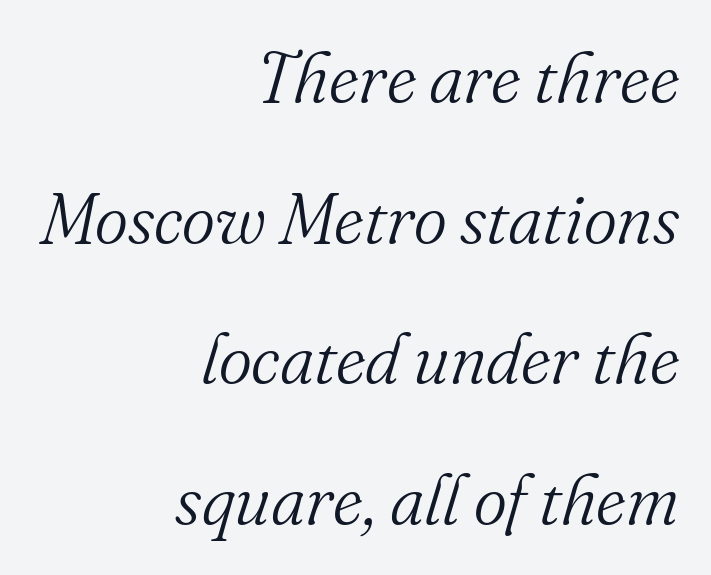
{"serif": "yes", "italic": "yes", "lean": "right", "slant_degrees": 16, "bold": "no", "weight": "light", "width": "normal", "stroke_contrast": "medium", "x_height": "small", "monospaced": "no", "underline": "no", "align": "right", "line_spacing": "loose", "line_spacing_ratio": 1.98, "letter_spacing": "normal", "letter_spacing_em": 0.0, "glyph_px": 71}
